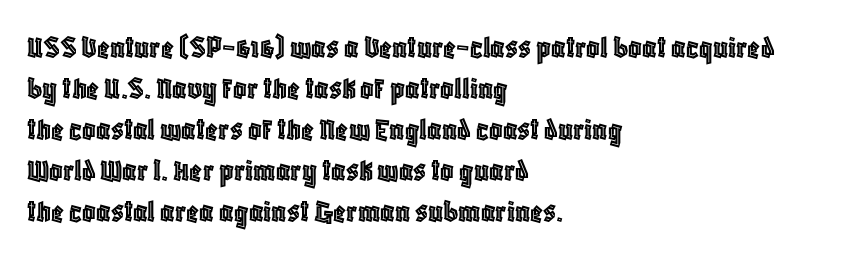
The image shows 33 px condensed type, upright; set left-aligned, line spacing 1.24x, normal letter spacing, not underlined; a large x-height.
